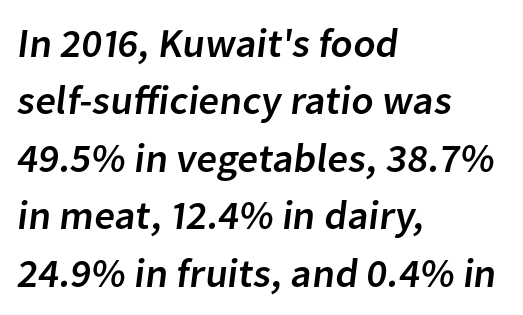
Q: Is the typeface a serif or a sans-serif typeface? A: Sans-serif.
Q: Is the text underlined? A: No.
Q: How is the paragraph aligned? A: Left-aligned.
Q: Is the spacing between letters normal or unusually wide? A: Normal.
Q: Is the spacing between lines tight, normal or loose? A: Normal.
Q: Width (condensed, normal, or wide)? A: Normal.
Q: Stroke contrast? A: Low.
Q: x-height? A: Medium.
Q: Monospaced? A: No.
